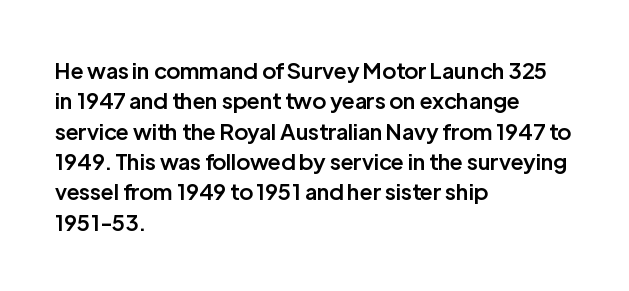
{"italic": "no", "bold": "semi", "underline": "no", "align": "left", "line_spacing": "normal", "line_spacing_ratio": 1.38, "letter_spacing": "normal", "letter_spacing_em": 0.0, "glyph_px": 22}
